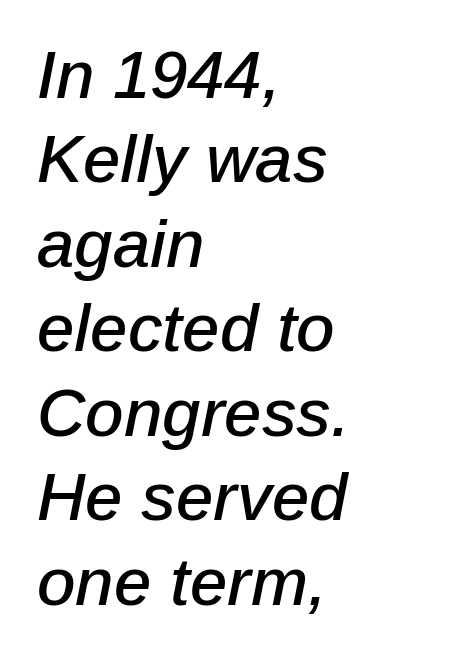
Is the type slanted? Yes — the strokes lean at a clear angle. Every row of glyphs begins at an identical x-position on the left. This sample has the flowing, uneven cadence of proportional lettering. Line spacing here is normal.
